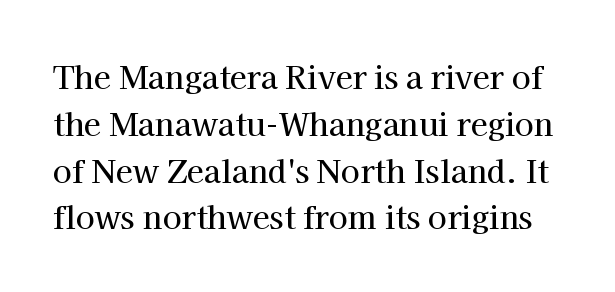
The image shows 31 px serif type, upright; set normal line spacing (1.51x), normal letter spacing, not underlined; high stroke contrast and a medium x-height.
